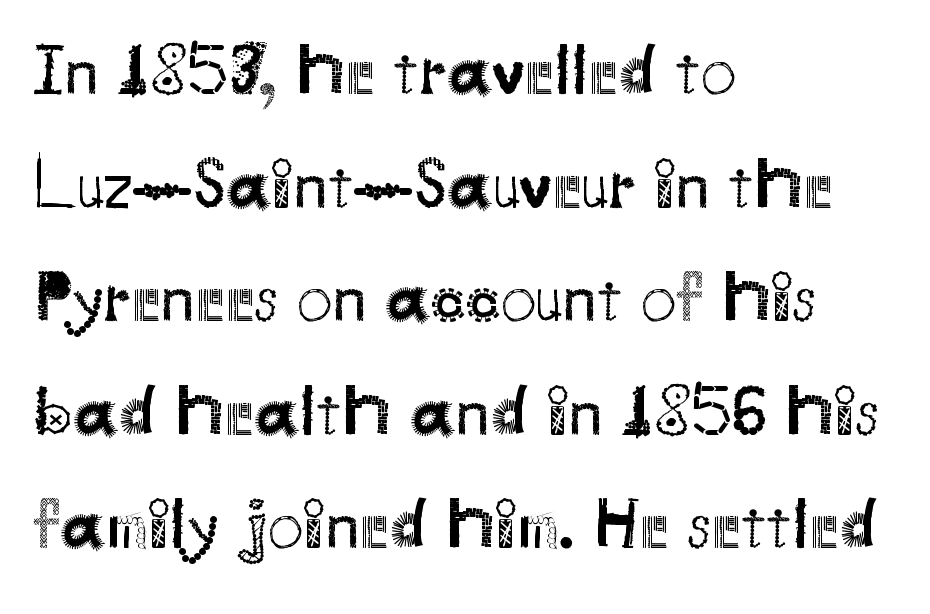
The rows are spaced the way most documents space them. One-word summary of the alignment: left. When letters stand straight like this, we call the style roman or upright. These glyphs show unthickened strokes, regular width or finer.
